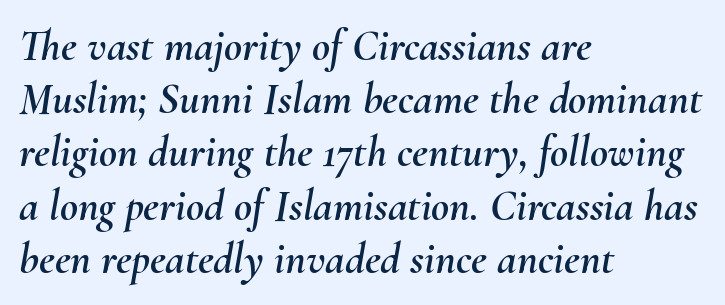
The image shows 44 px text type, italic (leaning right); set left-aligned, line spacing 1.21x, normal letter spacing, not underlined; medium stroke contrast and a small x-height.
